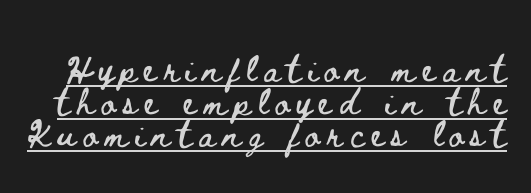
{"width": "wide", "stroke_contrast": "low", "x_height": "small", "monospaced": "no", "underline": "yes", "line_spacing": "tight", "line_spacing_ratio": 0.96, "letter_spacing": "wide", "letter_spacing_em": 0.22, "glyph_px": 34}
